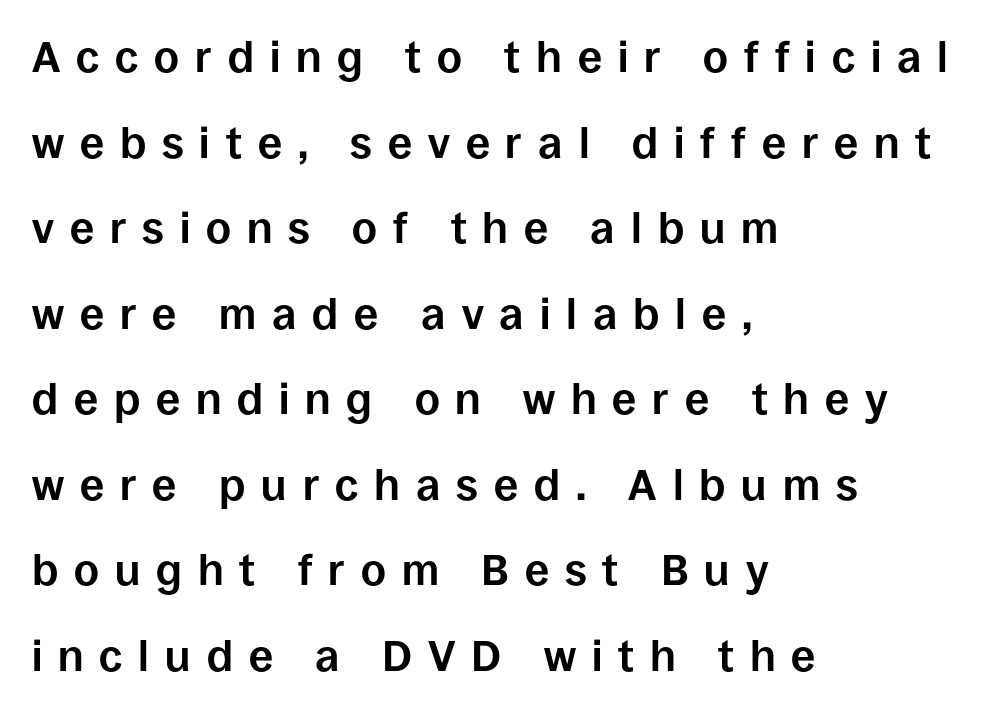
The image shows 43 px bold sans-serif type, upright; set left-aligned, loose line spacing (1.99x), unusually wide letter spacing (+0.37 em), not underlined; low stroke contrast and a large x-height.
